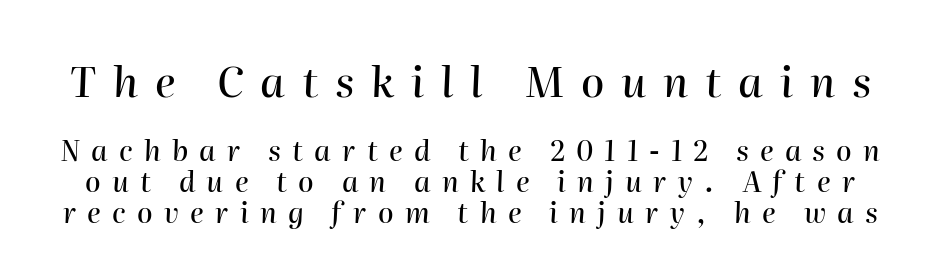
The rendering uses natural spacing where letterforms have individual widths. Whoever set this made the first block the dominant, larger element. Style check: oblique. One glance says dense: line gaps are narrower than usual. The space directly below the letters is spotless.
